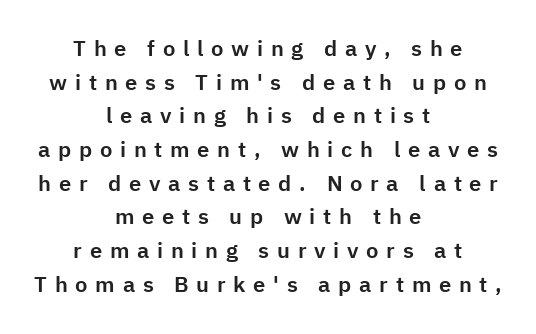
{"italic": "no", "underline": "no", "align": "center", "line_spacing": "normal", "line_spacing_ratio": 1.53, "letter_spacing": "wide", "letter_spacing_em": 0.35, "glyph_px": 22}
